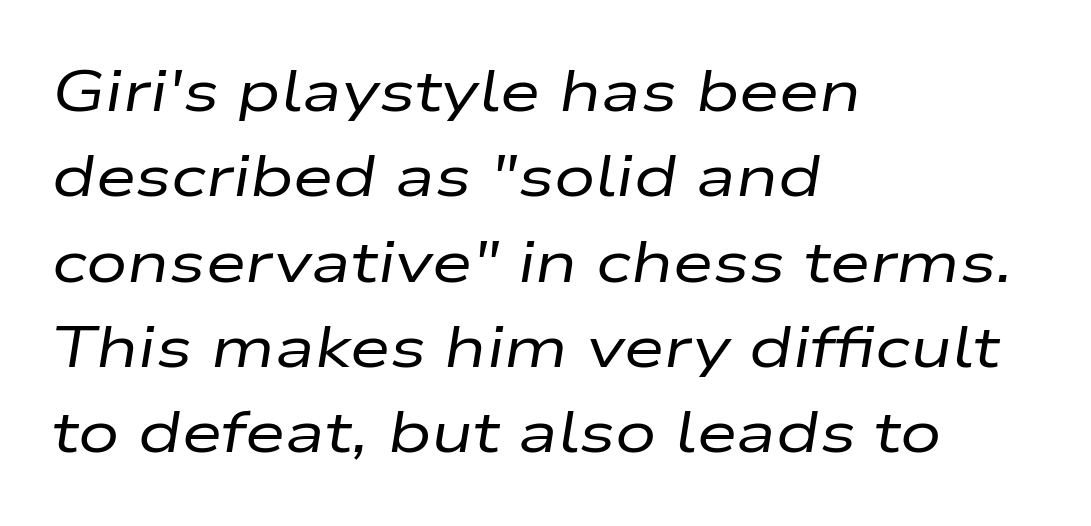
The image shows 58 px regular-weight, wide type, italic (leaning right); set left-aligned, normal line spacing (1.47x), normal letter spacing, not underlined; low stroke contrast and a medium x-height.
